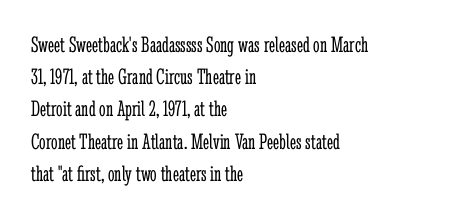
{"italic": "no", "bold": "no", "underline": "no", "align": "left", "line_spacing": "normal", "line_spacing_ratio": 1.4, "letter_spacing": "normal", "letter_spacing_em": 0.0, "glyph_px": 23}
